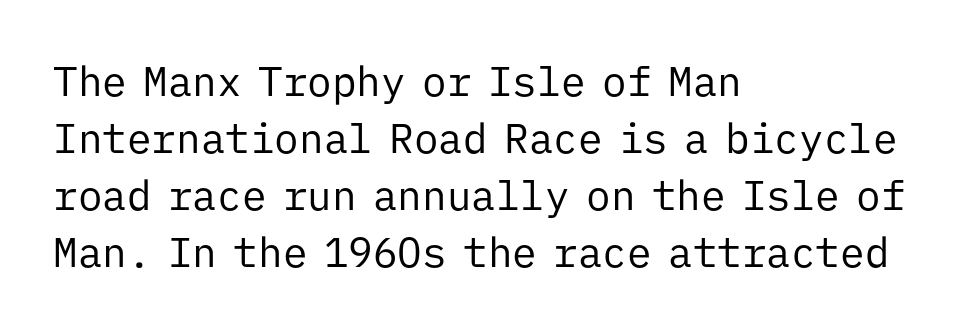
Q: Is the text bold? A: No.
Q: Is the text italic (slanted)? A: No, it is upright.
Q: Is the typeface a serif or a sans-serif typeface? A: Sans-serif.
Q: Is the text underlined? A: No.
Q: How is the paragraph aligned? A: Left-aligned.
Q: Is the spacing between letters normal or unusually wide? A: Normal.
Q: Is the spacing between lines tight, normal or loose? A: Normal.
Q: Width (condensed, normal, or wide)? A: Normal.
Q: Stroke contrast? A: Low.
Q: x-height? A: Medium.
Q: Monospaced? A: Yes.
